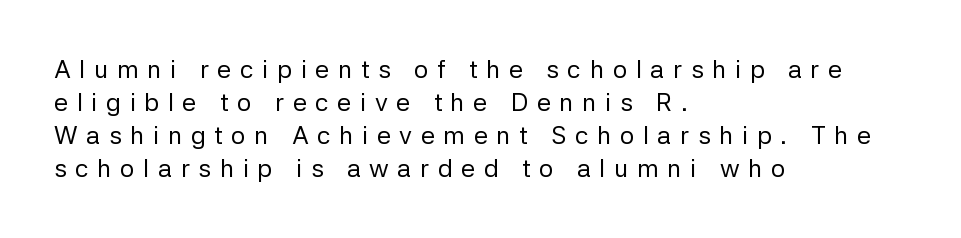
{"italic": "no", "bold": "no", "underline": "no", "align": "left", "line_spacing": "normal", "line_spacing_ratio": 1.32, "letter_spacing": "wide", "letter_spacing_em": 0.35, "glyph_px": 25}
